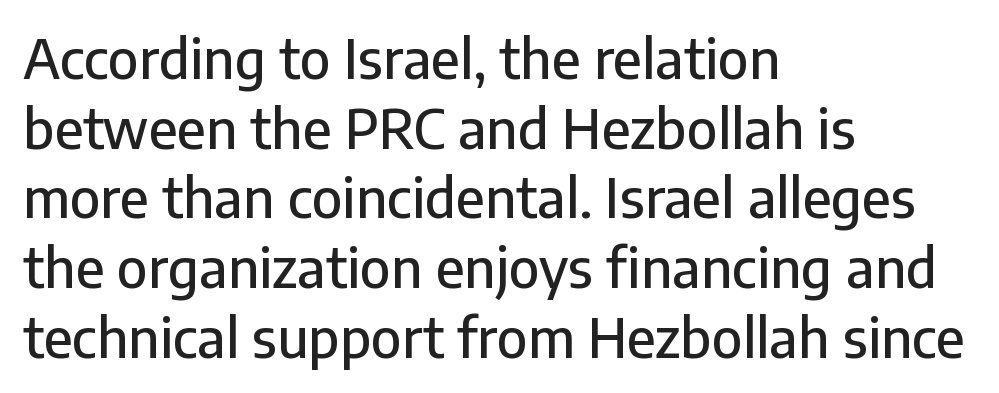
The image shows 54 px sans-serif type, upright; set left-aligned, normal line spacing (1.29x), normal letter spacing, not underlined; low stroke contrast and a medium x-height.
